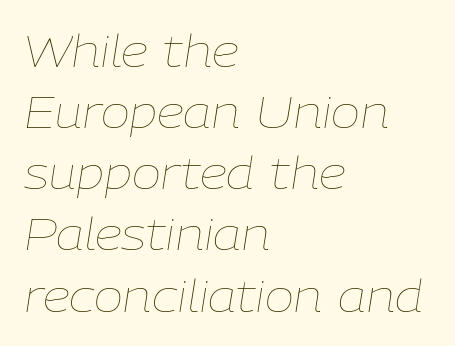
Q: Is the text bold? A: No.
Q: Is the text italic (slanted)? A: Yes, it leans right by about 9 degrees.
Q: Is the text underlined? A: No.
Q: How is the paragraph aligned? A: Left-aligned.
Q: Is the spacing between letters normal or unusually wide? A: Normal.
Q: Is the spacing between lines tight, normal or loose? A: Normal.
Q: Width (condensed, normal, or wide)? A: Normal.
Q: Stroke contrast? A: Low.
Q: x-height? A: Medium.
Q: Monospaced? A: No.
